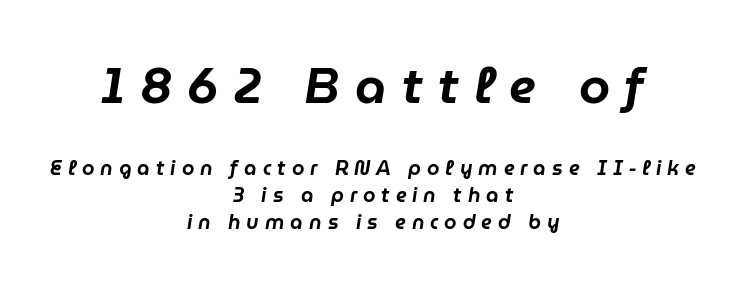
Honestly, there is no underline to notice here at all. Does the copy run flush right? No — it is centered line by line. If you measured baseline to baseline, you'd find a middling distance. Characters follow at a spacing far wider than the type designer built in.
